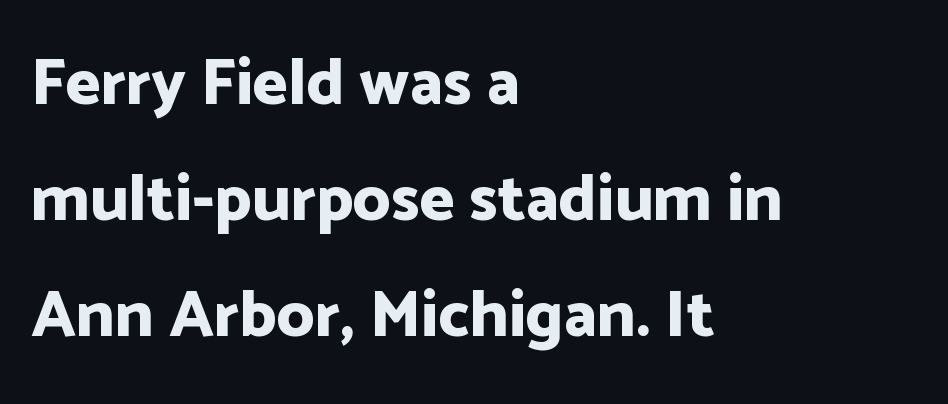
Nobody drew a line under any word here. The lines are quadded left. Letterform terminals end flat and unadorned throughout the passage. The passage shown is typed in a proportional face where columns would drift. The strokes are fattened all the way to bold.
